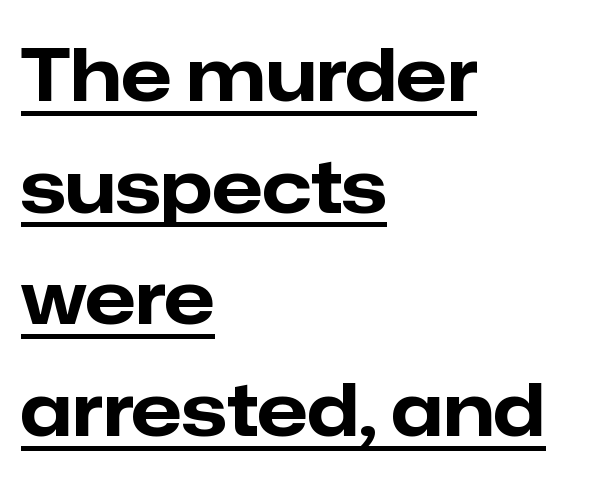
The image shows 73 px bold sans-serif type, upright; set left-aligned, normal line spacing (1.53x), normal letter spacing, underlined; low stroke contrast and a medium x-height.
